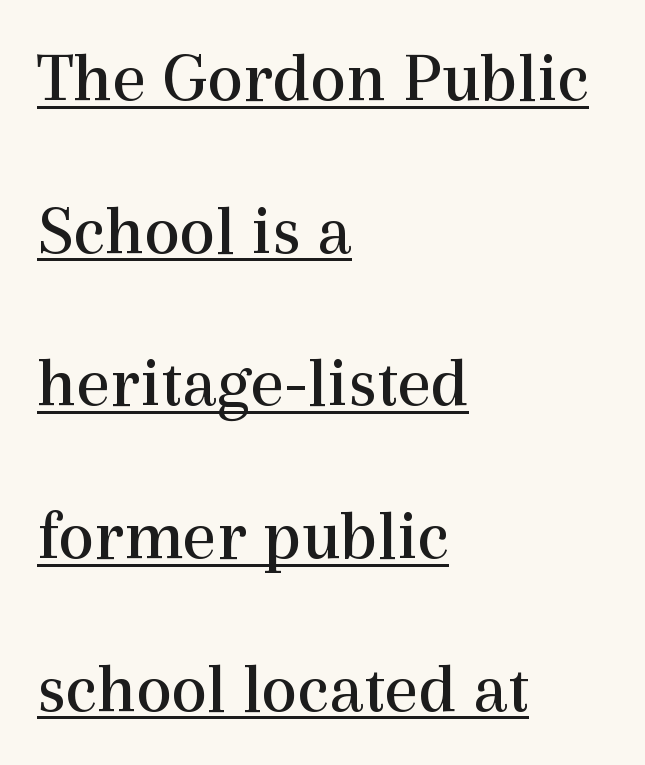
Q: Is the text bold? A: No.
Q: Is the text italic (slanted)? A: No, it is upright.
Q: Is the typeface a serif or a sans-serif typeface? A: Serif.
Q: Is the text underlined? A: Yes.
Q: How is the paragraph aligned? A: Left-aligned.
Q: Is the spacing between letters normal or unusually wide? A: Normal.
Q: Is the spacing between lines tight, normal or loose? A: Loose.
Q: Width (condensed, normal, or wide)? A: Normal.
Q: x-height? A: Medium.
Q: Monospaced? A: No.
